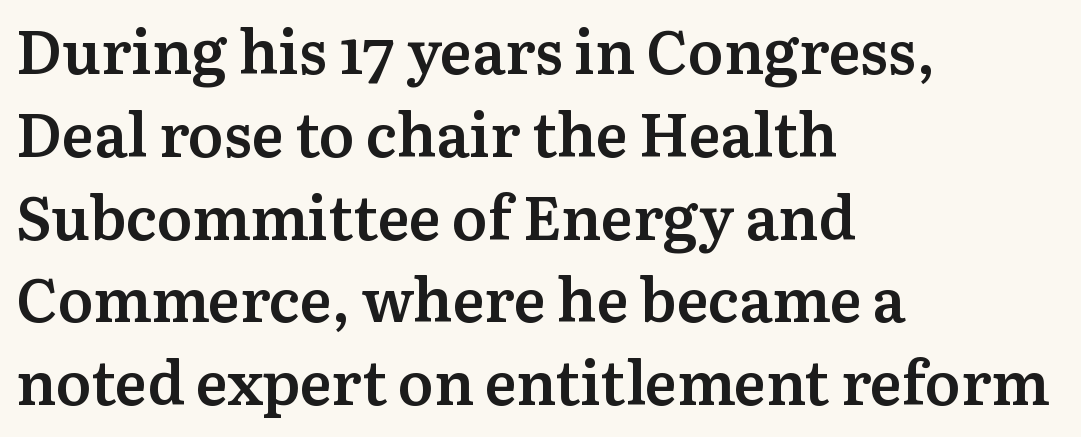
The image shows 60 px semibold serif type, upright; set left-aligned, normal line spacing (1.38x), normal letter spacing, not underlined; medium stroke contrast and a medium x-height.
